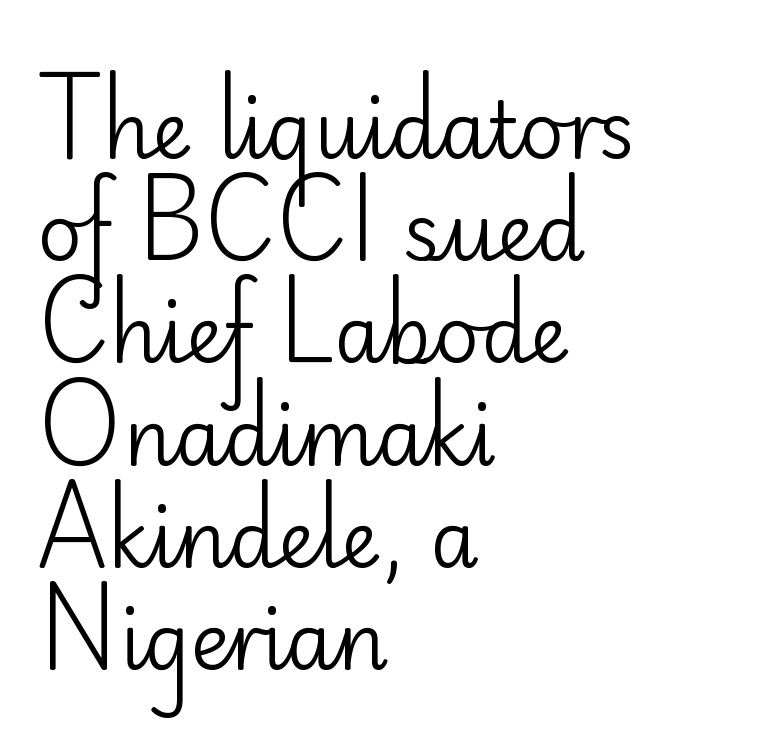
Q: Is the text bold? A: No.
Q: Is the text italic (slanted)? A: No, it is upright.
Q: Is the typeface a serif or a sans-serif typeface? A: Sans-serif.
Q: Is the text underlined? A: No.
Q: How is the paragraph aligned? A: Left-aligned.
Q: Is the spacing between letters normal or unusually wide? A: Normal.
Q: Is the spacing between lines tight, normal or loose? A: Normal.
Q: Width (condensed, normal, or wide)? A: Normal.
Q: Stroke contrast? A: Low.
Q: x-height? A: Small.
Q: Monospaced? A: No.
